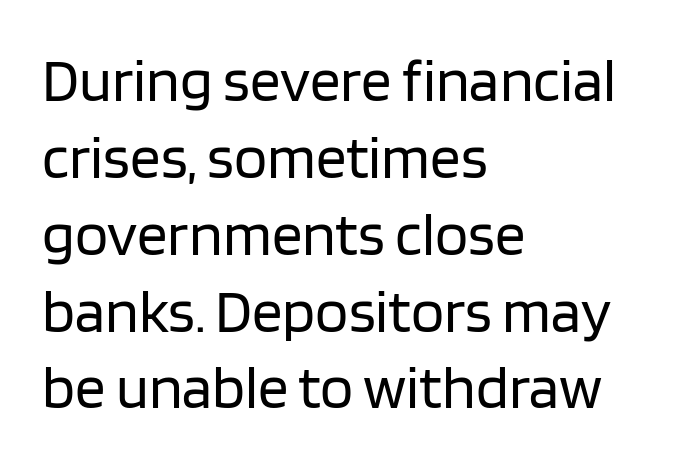
You could call the tracking neutral — neither tight nor loose. The glyphs in this specimen are sans serif. The letters advance in unequal steps, a hallmark of proportional type. Do the letters lean? They stand straight. On a weight scale, this lands at 450 or below.
